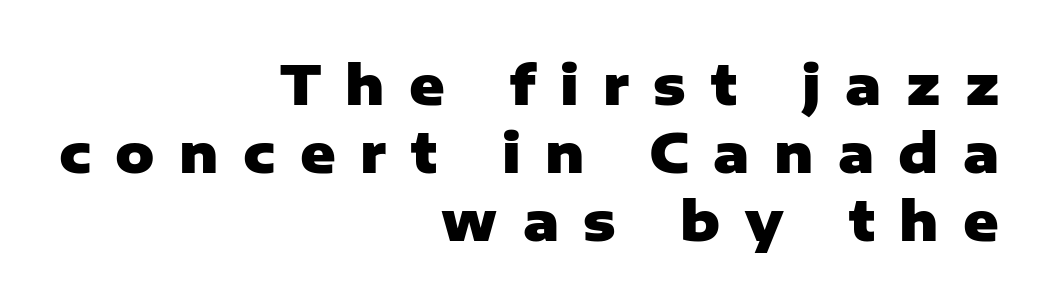
Only glyphs here, with clear space below each row. The ragged edge is on the left, which tells us the setting is flush right. Proportional: the letters do not fall into vertical columns. I'd call this a sans setting — the letters go barefoot.
